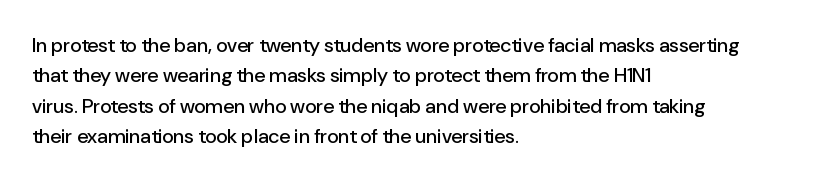
{"italic": "no", "underline": "no", "align": "left", "line_spacing": "normal", "line_spacing_ratio": 1.52, "letter_spacing": "normal", "letter_spacing_em": 0.0, "glyph_px": 20}
